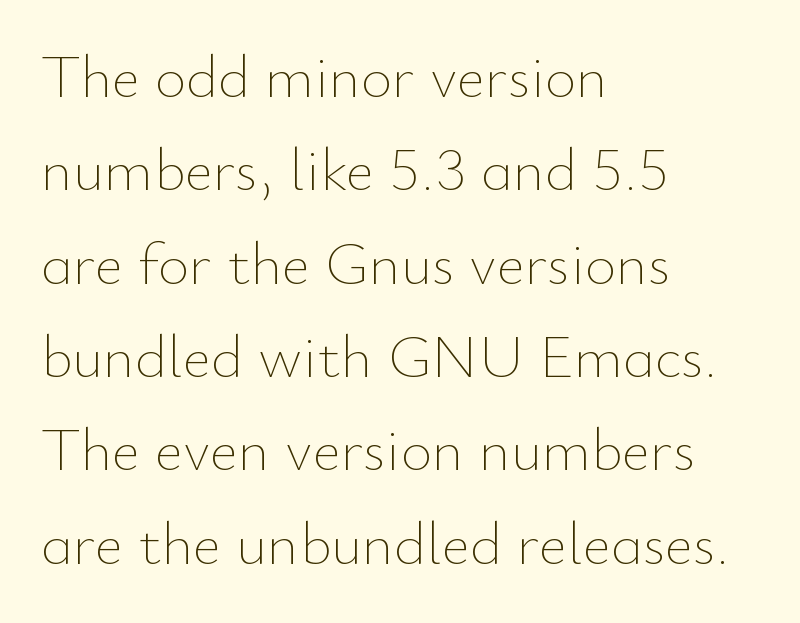
Q: Is the text bold? A: No.
Q: Is the text italic (slanted)? A: No, it is upright.
Q: Is the text underlined? A: No.
Q: How is the paragraph aligned? A: Left-aligned.
Q: Is the spacing between letters normal or unusually wide? A: Normal.
Q: Is the spacing between lines tight, normal or loose? A: Normal.
Q: Width (condensed, normal, or wide)? A: Normal.
Q: Stroke contrast? A: Low.
Q: x-height? A: Small.
Q: Monospaced? A: No.
